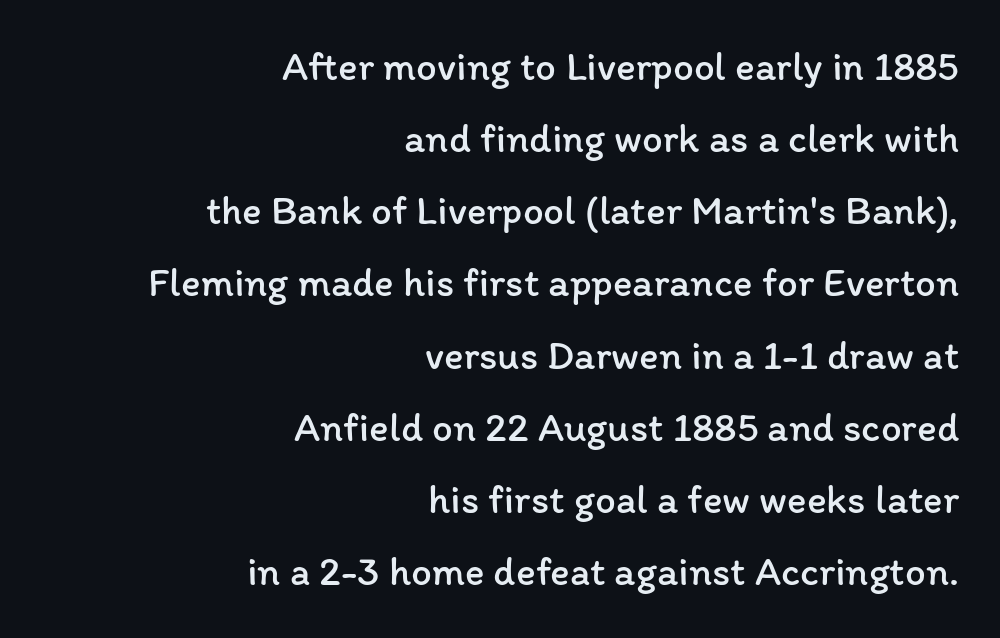
No letter is thick-stroked: the sample isn't bold. Rule under the text: the space is simply empty. Is the block centered? No — it sits flush against the right margin. The type is set solid horizontally, with unmodified tracking. These lines are rendered in a variable-pitch font.
